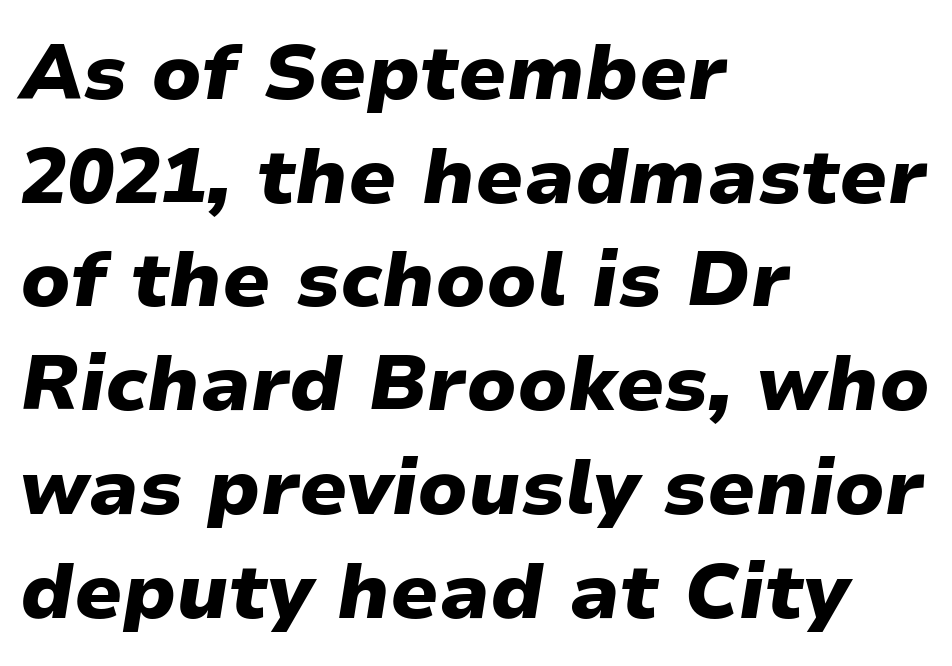
Q: Is the text bold? A: Yes.
Q: Is the text italic (slanted)? A: Yes, it leans right by about 9 degrees.
Q: Is the text underlined? A: No.
Q: How is the paragraph aligned? A: Left-aligned.
Q: Is the spacing between letters normal or unusually wide? A: Normal.
Q: Is the spacing between lines tight, normal or loose? A: Normal.
Q: Width (condensed, normal, or wide)? A: Normal.
Q: Stroke contrast? A: Low.
Q: x-height? A: Medium.
Q: Monospaced? A: No.
